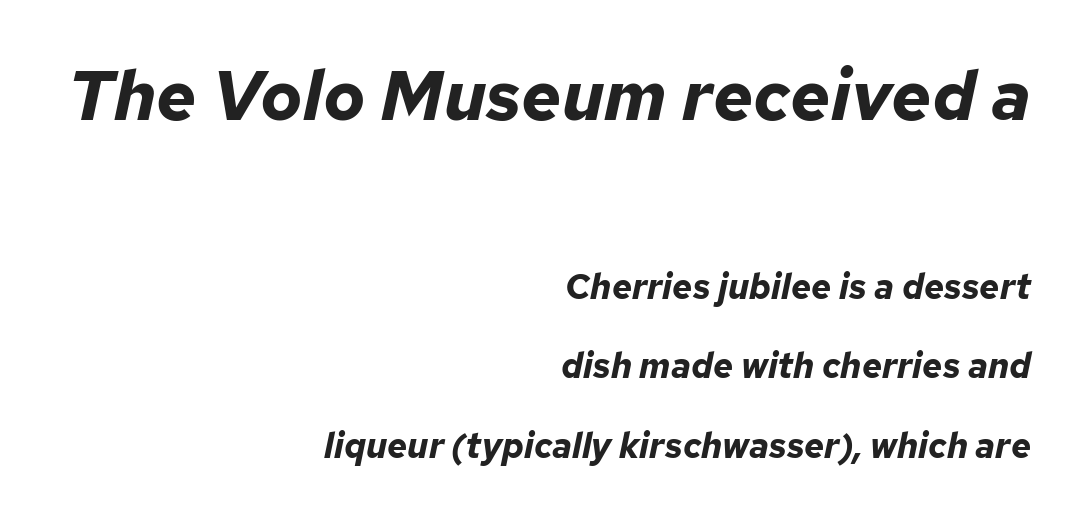
Size hierarchy here favors the leading block over the trailing one. Varying glyph widths throughout — classic text-font behaviour. The letters are bold, with thick, heavy strokes. Visually the block forms a straight wall on the right and a jagged coastline on the left.
